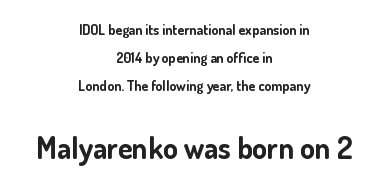
The string is rendered with underlining switched off. Does the copy run flush right? No — it is centered line by line. On the weight axis this lands at bold, roughly 700. Ascenders rise straight up at ninety degrees. No extra tracking has been applied to these lines. This sample uses a sans-serif face.
